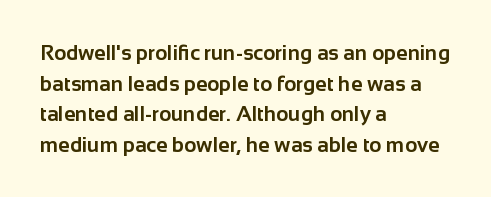
The image shows 21 px bold type, upright; set left-aligned, normal line spacing (1.46x), normal letter spacing, not underlined.
